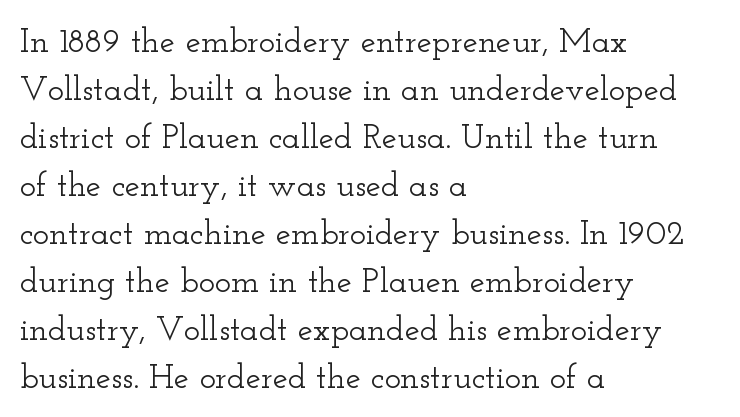
The image shows 34 px wide serif type, upright; set left-aligned, normal line spacing (1.41x), normal letter spacing, not underlined; low stroke contrast and a small x-height.
